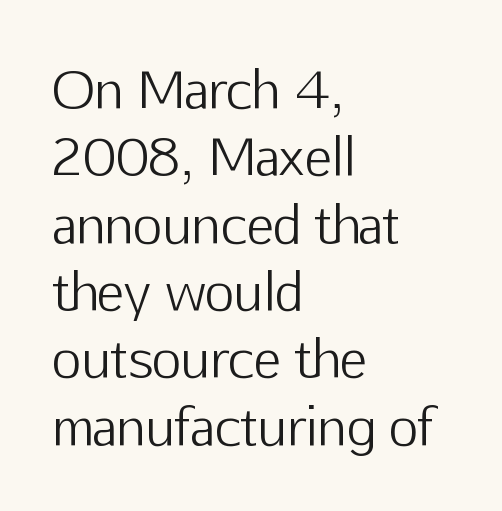
The rendering uses natural spacing where letterforms have individual widths. Decoration check: the copy has no underline. Every stem runs plumb, perpendicular to the baseline. In terms of letterspacing, this is plain default setting. Regarding serifs, this sample does without them. Honestly, the row spacing looks completely unremarkable.
